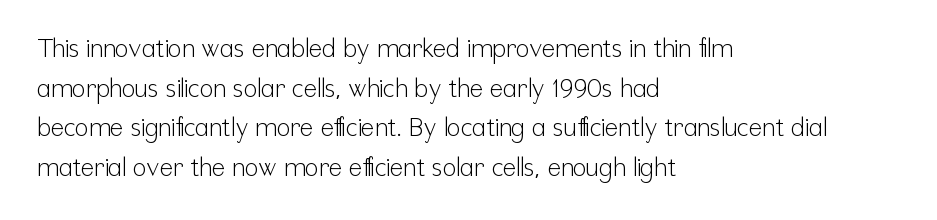
The image shows 25 px text type, upright; set left-aligned, normal line spacing (1.59x), normal letter spacing, not underlined.
